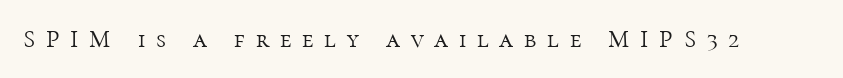
The image shows 25 px text type, upright; set unusually wide letter spacing (+0.43 em), not underlined.
